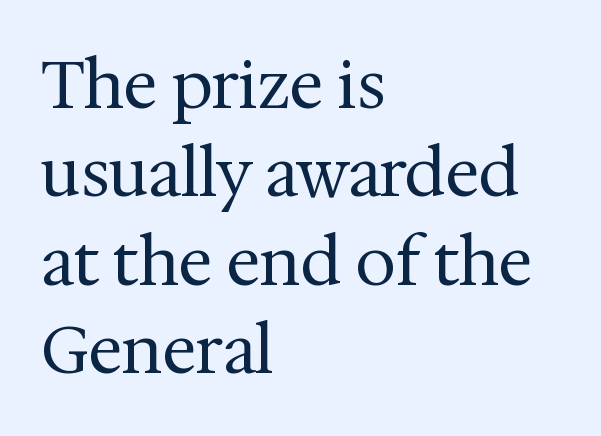
The image shows 65 px regular-weight serif type, upright; set left-aligned, normal line spacing (1.36x), normal letter spacing, not underlined; medium stroke contrast and a medium x-height.
